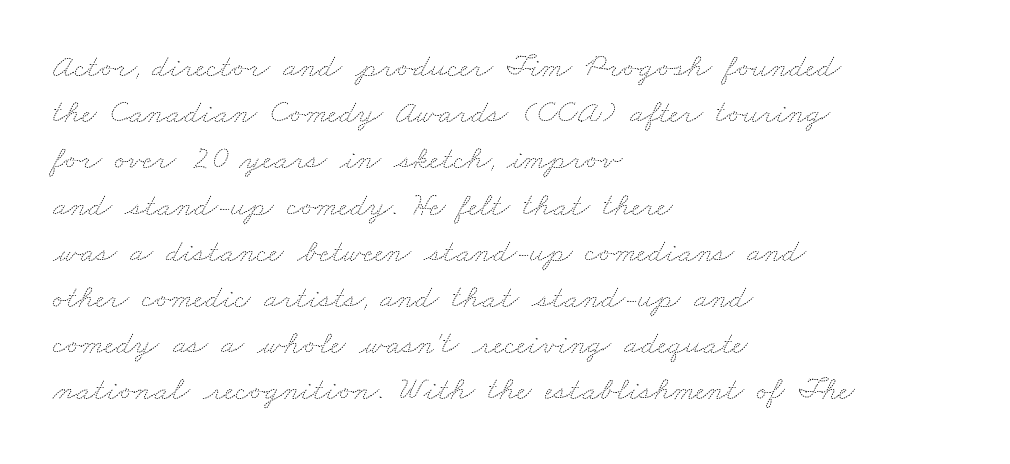
{"bold": "no", "weight": "thin", "width": "wide", "stroke_contrast": "medium", "x_height": "small", "monospaced": "no", "underline": "no", "align": "left", "line_spacing": "normal", "line_spacing_ratio": 1.4, "letter_spacing": "normal", "letter_spacing_em": 0.0, "glyph_px": 33}
